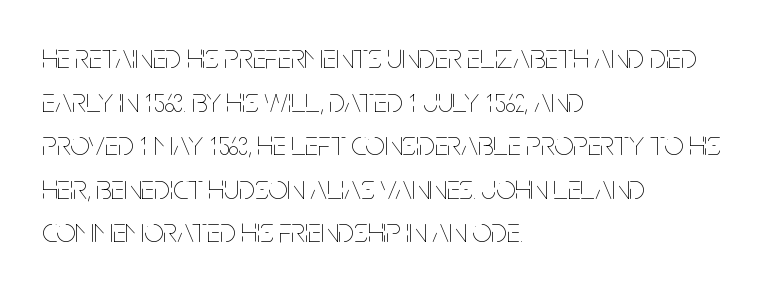
Q: Is the text bold? A: No.
Q: Is the text italic (slanted)? A: No, it is upright.
Q: Is the text underlined? A: No.
Q: How is the paragraph aligned? A: Left-aligned.
Q: Is the spacing between letters normal or unusually wide? A: Normal.
Q: Is the spacing between lines tight, normal or loose? A: Normal.
Q: Width (condensed, normal, or wide)? A: Condensed.
Q: Stroke contrast? A: Low.
Q: x-height? A: Large.
Q: Monospaced? A: No.
